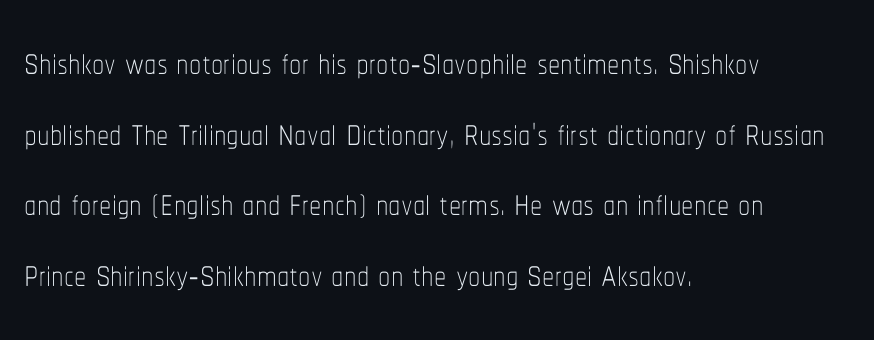
Every row of glyphs begins at an identical x-position on the left. Rows of type keep a routine distance in the vertical direction. Spacing between characters is what you'd get straight out of the box. This is the regular roman posture of the typeface.
